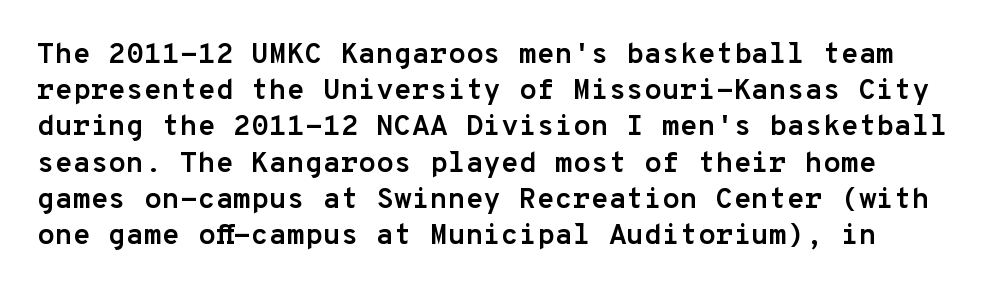
Q: Is the text bold? A: Yes.
Q: Is the text italic (slanted)? A: No, it is upright.
Q: Is the typeface a serif or a sans-serif typeface? A: Sans-serif.
Q: Is the text underlined? A: No.
Q: Is the spacing between letters normal or unusually wide? A: Normal.
Q: Is the spacing between lines tight, normal or loose? A: Normal.
Q: Width (condensed, normal, or wide)? A: Normal.
Q: Stroke contrast? A: Low.
Q: x-height? A: Medium.
Q: Monospaced? A: Yes.
